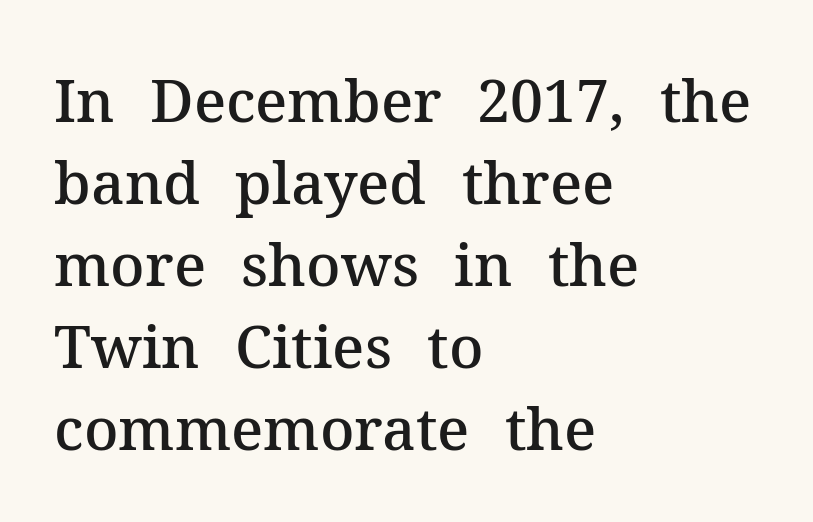
Q: Is the text bold? A: Semi-bold.
Q: Is the text italic (slanted)? A: No, it is upright.
Q: Is the typeface a serif or a sans-serif typeface? A: Serif.
Q: Is the text underlined? A: No.
Q: How is the paragraph aligned? A: Left-aligned.
Q: Is the spacing between letters normal or unusually wide? A: Normal.
Q: Is the spacing between lines tight, normal or loose? A: Normal.
Q: Width (condensed, normal, or wide)? A: Normal.
Q: Stroke contrast? A: Medium.
Q: x-height? A: Medium.
Q: Monospaced? A: No.
